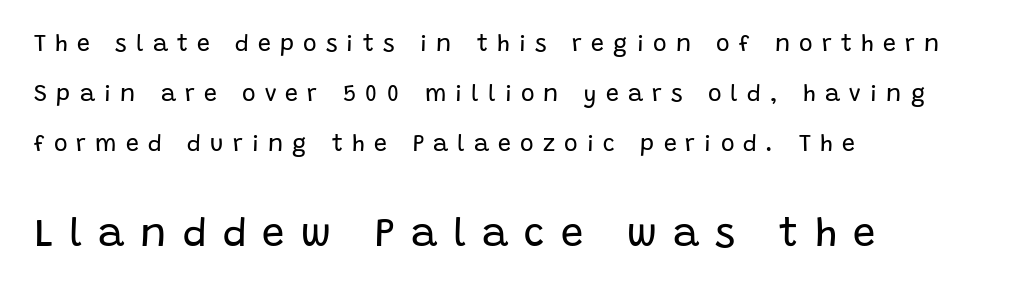
Notice how the passage keeps a crisp vertical edge on the left only. A typesetter would call this proportional, since set widths differ per character. Tracking value appears strongly positive — letters spread wide. The designer went with a sans here, leaving each stem footless.
